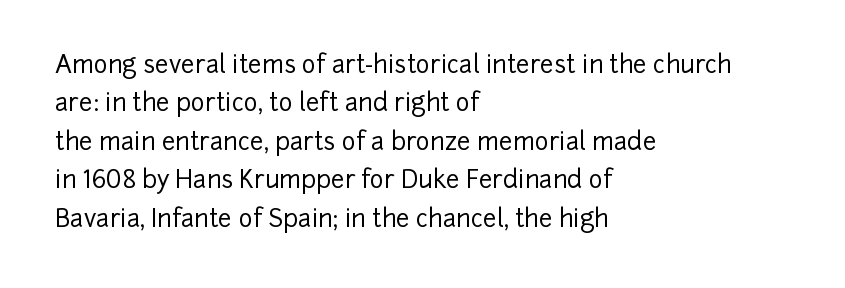
Q: Is the text italic (slanted)? A: No, it is upright.
Q: Is the text underlined? A: No.
Q: How is the paragraph aligned? A: Left-aligned.
Q: Is the spacing between letters normal or unusually wide? A: Normal.
Q: Is the spacing between lines tight, normal or loose? A: Normal.
